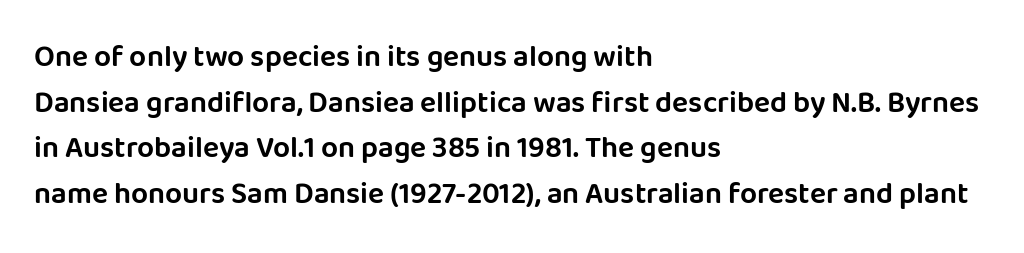
{"serif": "no", "italic": "no", "width": "normal", "stroke_contrast": "low", "x_height": "large", "monospaced": "no", "underline": "no", "align": "left", "line_spacing": "normal", "line_spacing_ratio": 1.52, "letter_spacing": "normal", "letter_spacing_em": 0.0, "glyph_px": 30}
